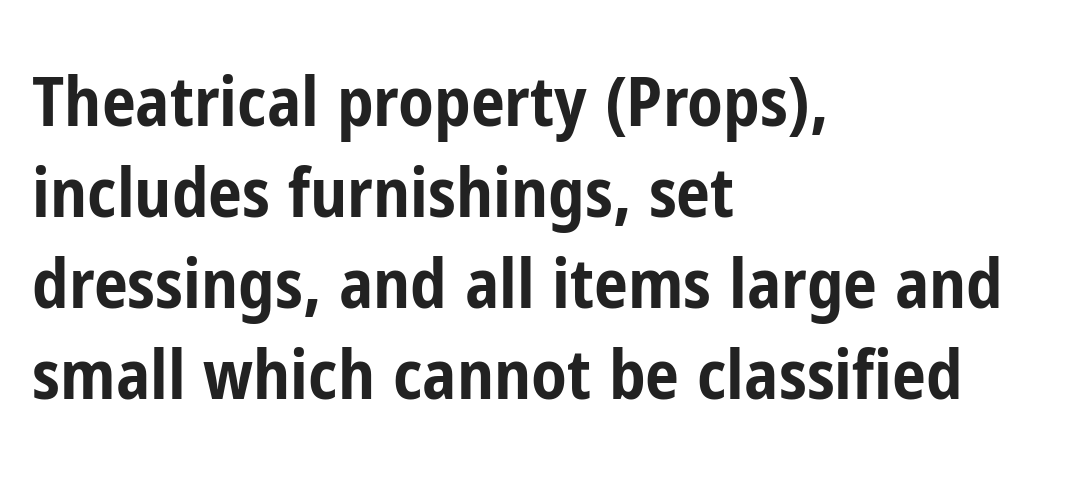
No extra tracking has been applied to these lines. Beneath every word, the page is bare. Does the weight exceed regular? Yes, all the way to bold. Does the leading feel generous? No, just average.
